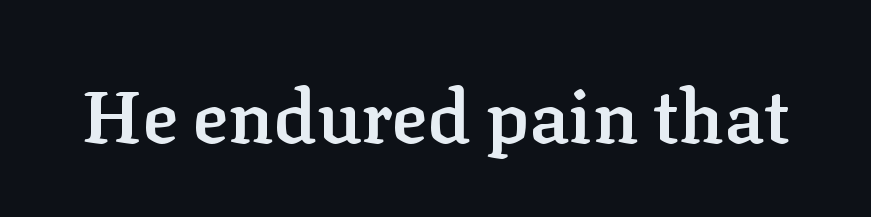
{"serif": "yes", "italic": "no", "bold": "semi", "weight": "semibold", "width": "normal", "stroke_contrast": "low", "x_height": "medium", "monospaced": "no", "underline": "no", "letter_spacing": "normal", "letter_spacing_em": 0.0, "glyph_px": 74}
